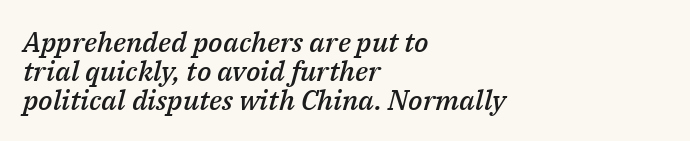
Q: Is the text bold? A: Semi-bold.
Q: Is the text italic (slanted)? A: Yes, it leans right by about 14 degrees.
Q: Is the text underlined? A: No.
Q: How is the paragraph aligned? A: Left-aligned.
Q: Is the spacing between letters normal or unusually wide? A: Normal.
Q: Is the spacing between lines tight, normal or loose? A: Tight.
Q: Width (condensed, normal, or wide)? A: Normal.
Q: Stroke contrast? A: Medium.
Q: x-height? A: Medium.
Q: Monospaced? A: No.
